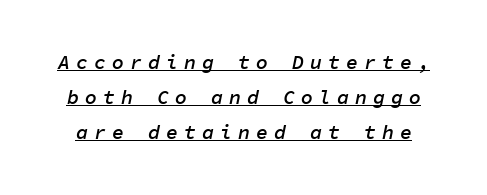
Slant detected: the letters are inclined. Inter-character spacing is expanded well beyond the font's built-in metrics. The glyphs have the mass of a demibold cut, below bold. Has an underline been added? It has.
